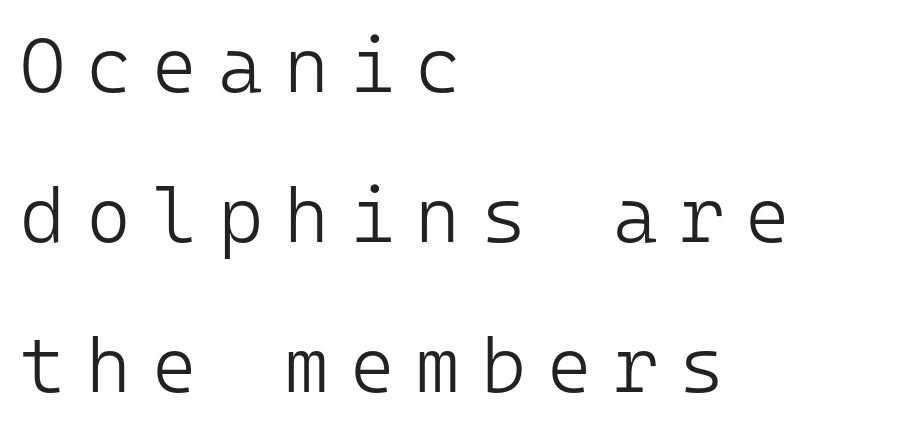
Q: Is the text bold? A: No.
Q: Is the text italic (slanted)? A: No, it is upright.
Q: Is the typeface a serif or a sans-serif typeface? A: Sans-serif.
Q: Is the text underlined? A: No.
Q: How is the paragraph aligned? A: Left-aligned.
Q: Is the spacing between letters normal or unusually wide? A: Unusually wide.
Q: Is the spacing between lines tight, normal or loose? A: Loose.
Q: Width (condensed, normal, or wide)? A: Normal.
Q: Stroke contrast? A: Low.
Q: x-height? A: Medium.
Q: Monospaced? A: Yes.
